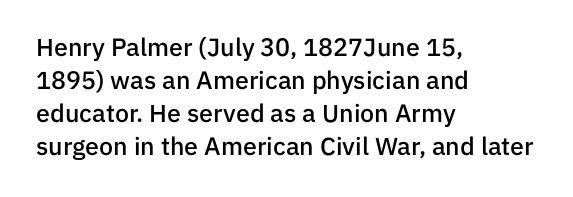
Is the letter spacing exaggerated? No — it looks like the ordinary default. The text block is weighted toward the left margin, trailing off unevenly rightward. Anything drawn beneath the words? Only blank space. The passage shown stacks its lines at a standard gap.
